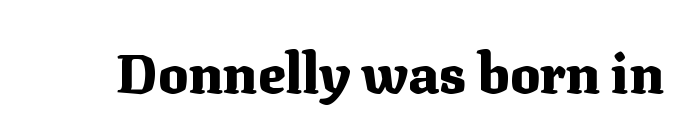
Q: Is the text bold? A: Yes.
Q: Is the text italic (slanted)? A: No, it is upright.
Q: Is the typeface a serif or a sans-serif typeface? A: Serif.
Q: Is the text underlined? A: No.
Q: Is the spacing between letters normal or unusually wide? A: Normal.
Q: Width (condensed, normal, or wide)? A: Normal.
Q: Stroke contrast? A: Medium.
Q: x-height? A: Medium.
Q: Monospaced? A: No.
